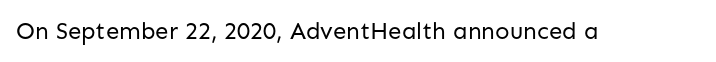
Only glyphs here, with clear space below each row. Notice how the stems are strictly vertical — no italics here. Between one letter and the next there's only the usual sliver of space. Is this a heavy cut? Hardly; it is regular or lighter.
